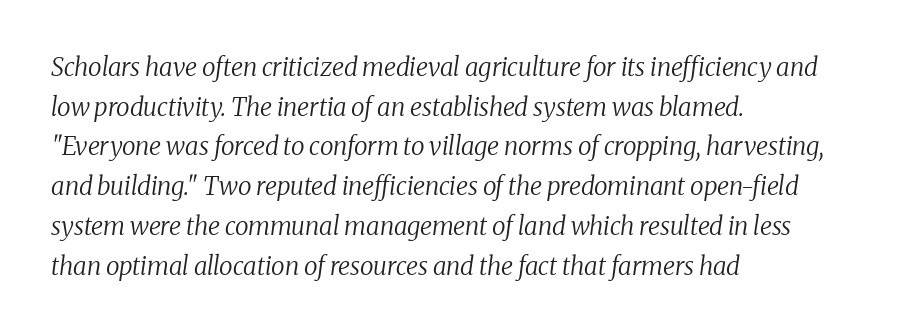
Q: Is the text bold? A: No.
Q: Is the text italic (slanted)? A: Yes, it leans right by about 8 degrees.
Q: Is the text underlined? A: No.
Q: How is the paragraph aligned? A: Left-aligned.
Q: Is the spacing between letters normal or unusually wide? A: Normal.
Q: Is the spacing between lines tight, normal or loose? A: Normal.
